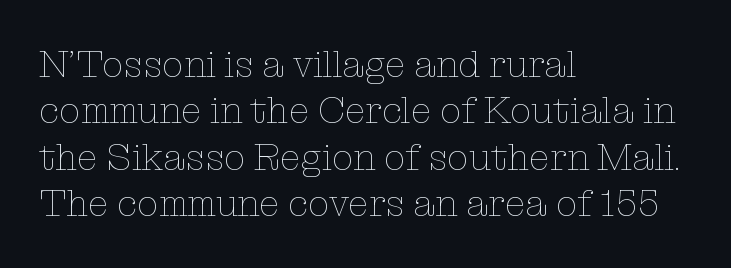
The image shows 38 px thin type, upright; set left-aligned, line spacing 1.22x, normal letter spacing, not underlined; low stroke contrast and a medium x-height.
